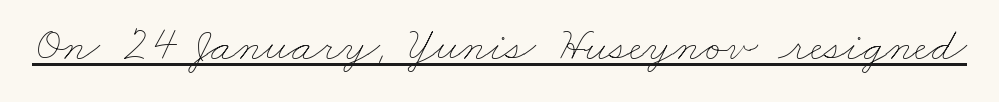
{"bold": "no", "weight": "thin", "width": "wide", "stroke_contrast": "low", "x_height": "small", "monospaced": "no", "underline": "yes", "letter_spacing": "normal", "letter_spacing_em": 0.0, "glyph_px": 49}
